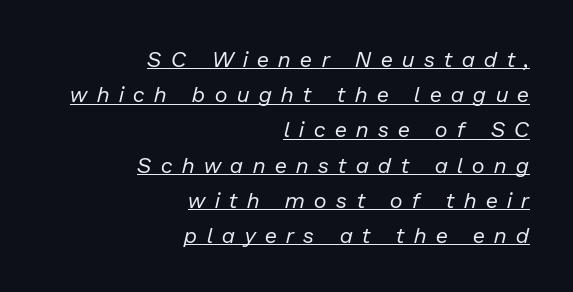
{"italic": "yes", "lean": "right", "slant_degrees": 13, "bold": "no", "underline": "yes", "align": "right", "line_spacing": "normal", "line_spacing_ratio": 1.6, "letter_spacing": "wide", "letter_spacing_em": 0.44, "glyph_px": 22}
